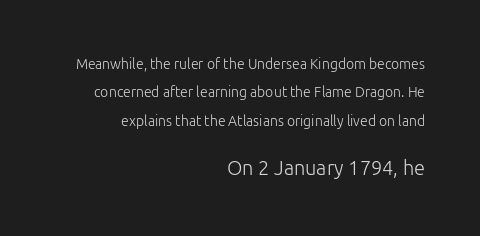
{"italic": "no", "bold": "no", "underline": "no", "align": "right", "line_spacing": "loose", "line_spacing_ratio": 2.02, "letter_spacing": "normal", "letter_spacing_em": 0.0, "larger_block": "second", "size_ratio": 1.43, "glyph_px": 20}
